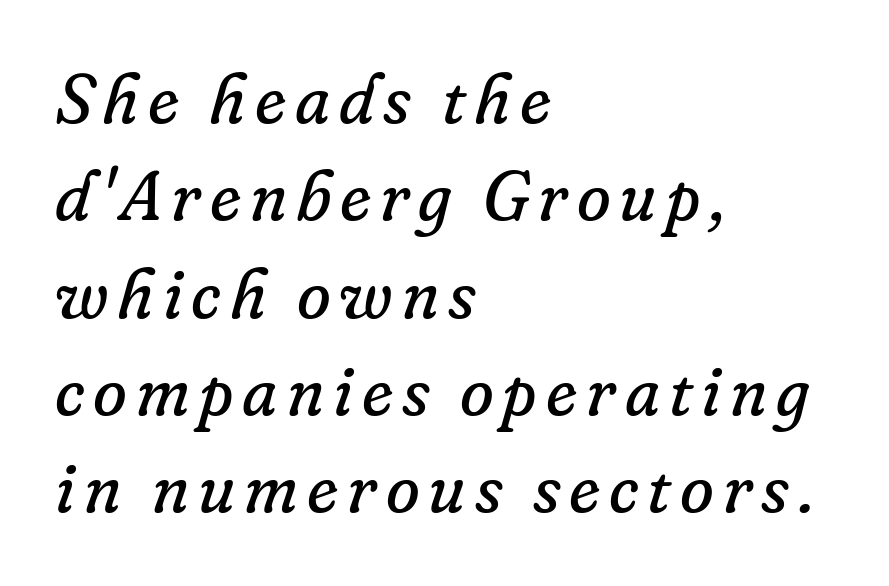
The image shows 69 px regular-weight serif type, italic (leaning right); set left-aligned, normal line spacing (1.41x), not underlined; low stroke contrast and a small x-height.
